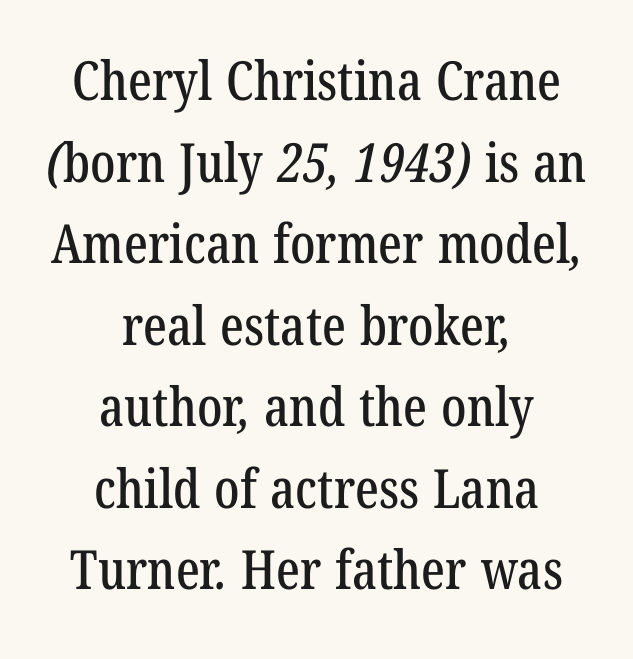
{"serif": "yes", "width": "condensed", "stroke_contrast": "low", "x_height": "medium", "monospaced": "no", "underline": "no", "align": "center", "line_spacing": "normal", "line_spacing_ratio": 1.51, "letter_spacing": "normal", "letter_spacing_em": 0.0, "glyph_px": 54}
